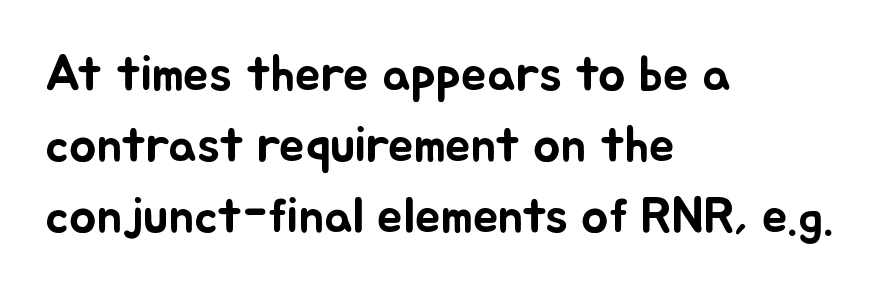
Spacing verdict: proportional, widths tailored to each character. All the whitespace from short lines collects on the right. Rows of type keep a routine distance in the vertical direction. Here the glyphs are tracked normally, forming tight word shapes.
